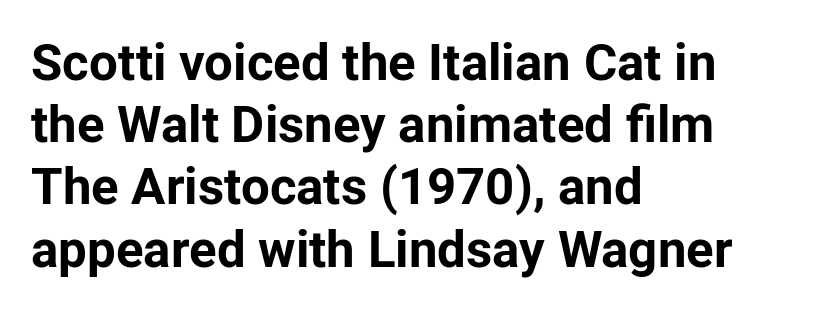
Does the lettering tilt? It doesn't — this is upright. In CSS terms this would be text-align: left. Is the type bold? Yes — the strokes are clearly thick and heavy. Think of a printed novel: that variable character pitch is what you see here.
